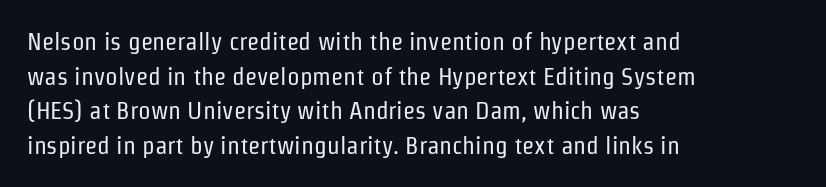
Q: Is the text bold? A: No.
Q: Is the text italic (slanted)? A: No, it is upright.
Q: Is the text underlined? A: No.
Q: How is the paragraph aligned? A: Left-aligned.
Q: Is the spacing between letters normal or unusually wide? A: Normal.
Q: Is the spacing between lines tight, normal or loose? A: Normal.
